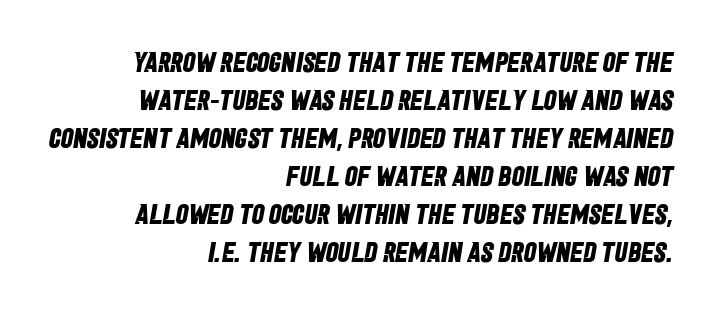
The image shows 28 px bold, condensed sans-serif type; set right-aligned, normal line spacing (1.36x), normal letter spacing, not underlined; low stroke contrast and a large x-height.
